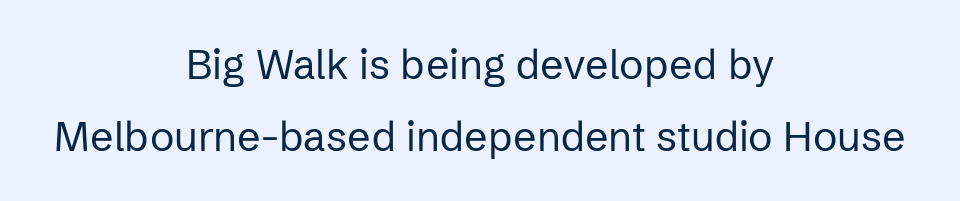
This sample has the flowing, uneven cadence of proportional lettering. The letters sit at their default tracking, neither squeezed nor spread. Classification — sans serif. Quick note: not italic, upright. Bare-footed words on every line. Vertical stems look standard width or narrower in stroke.
